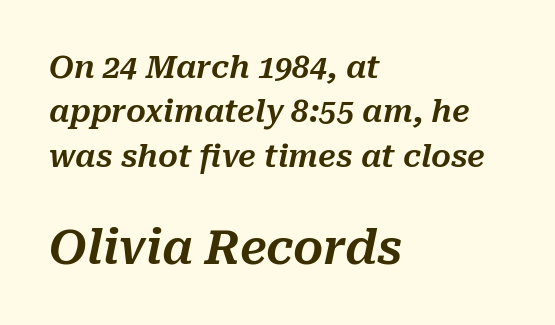
{"italic": "yes", "lean": "right", "slant_degrees": 10, "width": "normal", "stroke_contrast": "medium", "x_height": "medium", "monospaced": "no", "underline": "no", "align": "left", "line_spacing": "normal", "line_spacing_ratio": 1.43, "letter_spacing": "normal", "letter_spacing_em": 0.0, "larger_block": "second", "size_ratio": 1.52, "glyph_px": 47}
